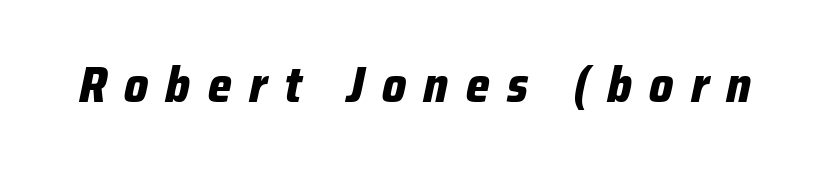
Students, this is bold: see how much ink each stroke carries. The glyphs look as if they've been sheared to an angle. Here the designer chose a conventional face with non-uniform glyph widths. The glyphs are unaccompanied by any horizontal stroke below them. You could only call the tracking loose — the letters float apart.
